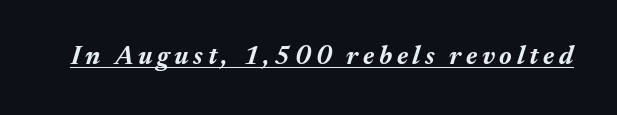
{"italic": "yes", "lean": "right", "slant_degrees": 17, "bold": "yes", "underline": "yes", "glyph_px": 26}
